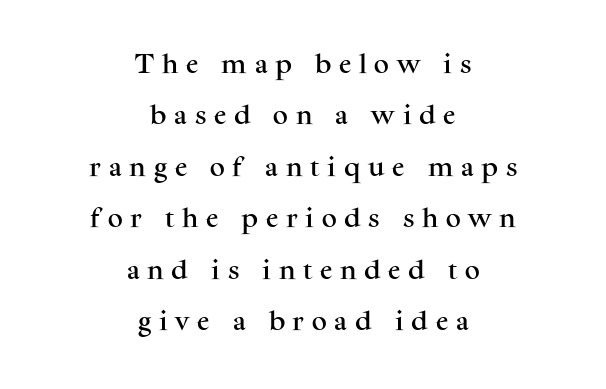
Loosely led — the rows are spread out. Each row of text sits above clean, open space. This rendering uses center alignment, leaving both contours irregular but symmetric. Short note: letters widely spaced. No italicization has been applied; the sample stays upright.
